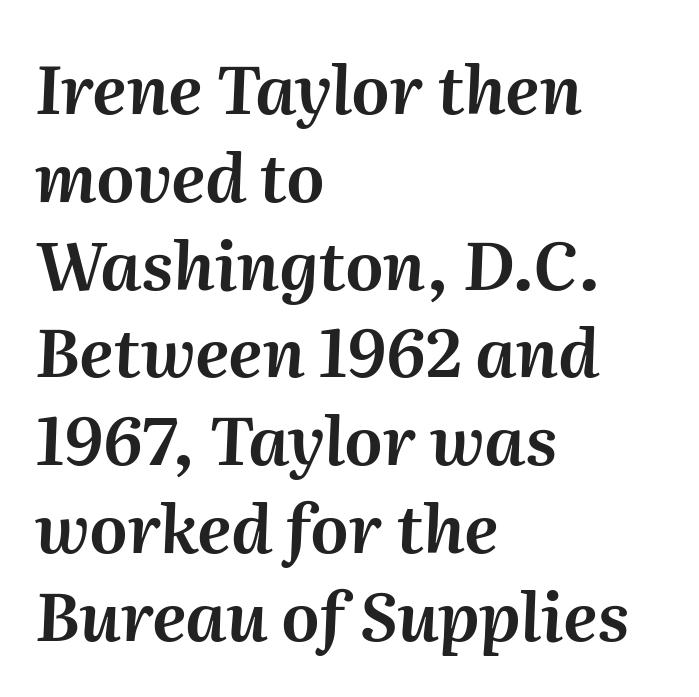
Q: Is the text italic (slanted)? A: Yes, it leans right by about 2 degrees.
Q: Is the text underlined? A: No.
Q: How is the paragraph aligned? A: Left-aligned.
Q: Is the spacing between letters normal or unusually wide? A: Normal.
Q: Is the spacing between lines tight, normal or loose? A: Normal.
Q: Width (condensed, normal, or wide)? A: Normal.
Q: Stroke contrast? A: Medium.
Q: x-height? A: Medium.
Q: Monospaced? A: No.
